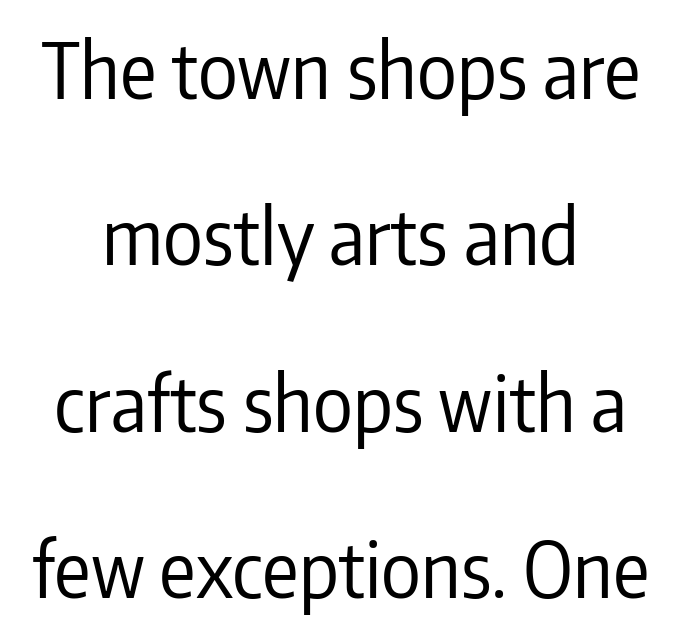
Interline gaps are noticeably wide in this sample. Character widths vary here, with narrow letters taking less room than wide ones. The strokes are not fattened; the text isn't bold. These lines are composed in type without serifs. The zone under the glyphs is completely vacant.
